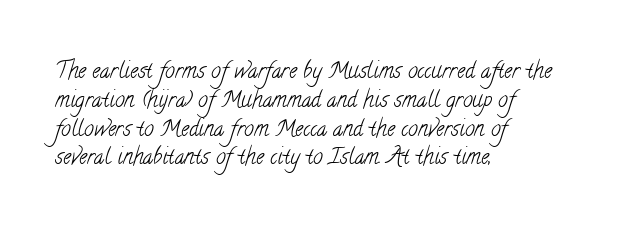
Normally led — the rows are evenly, conventionally spaced. Standard letterfit; no display-style spreading of the glyphs. Underline: absent. Short and long lines alike share a common starting point at left.
